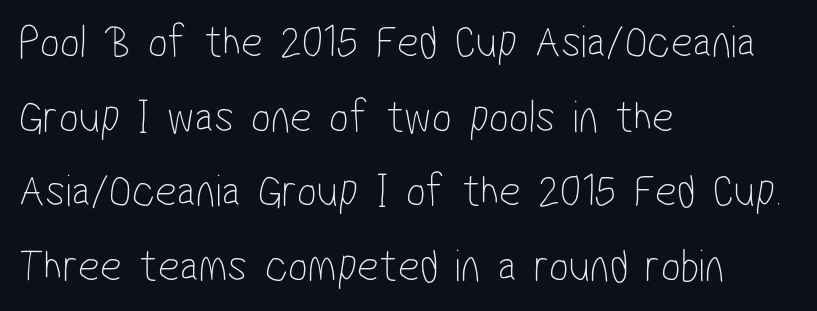
{"serif": "no", "bold": "no", "weight": "thin", "width": "condensed", "stroke_contrast": "low", "x_height": "medium", "monospaced": "no", "underline": "no", "align": "left", "line_spacing": "normal", "line_spacing_ratio": 1.59, "letter_spacing": "normal", "letter_spacing_em": 0.0, "glyph_px": 47}
